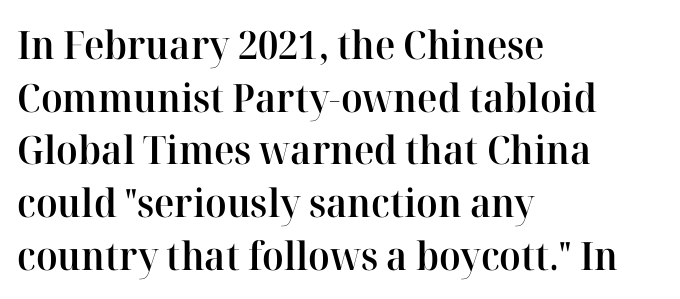
{"serif": "yes", "italic": "no", "bold": "semi", "weight": "semibold", "width": "normal", "stroke_contrast": "high", "x_height": "medium", "monospaced": "no", "underline": "no", "align": "left", "line_spacing": "normal", "line_spacing_ratio": 1.35, "letter_spacing": "normal", "letter_spacing_em": 0.0, "glyph_px": 39}
